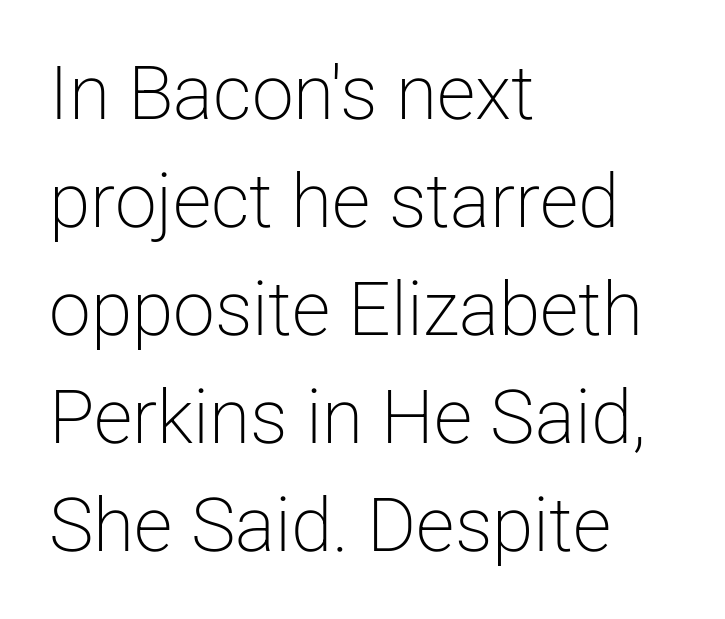
Q: Is the text bold? A: No.
Q: Is the text italic (slanted)? A: No, it is upright.
Q: Is the typeface a serif or a sans-serif typeface? A: Sans-serif.
Q: Is the text underlined? A: No.
Q: How is the paragraph aligned? A: Left-aligned.
Q: Is the spacing between letters normal or unusually wide? A: Normal.
Q: Is the spacing between lines tight, normal or loose? A: Normal.
Q: Width (condensed, normal, or wide)? A: Normal.
Q: Stroke contrast? A: Low.
Q: x-height? A: Medium.
Q: Monospaced? A: No.
